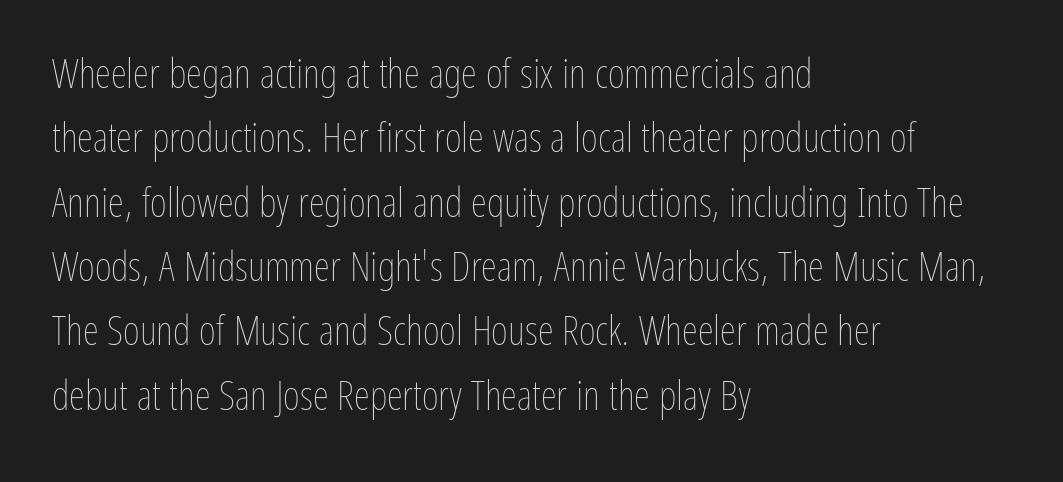
In CSS terms this would be text-align: left. The lettering stays uniformly vertical, giving the passage a roman look. Tracking value appears to be zero — textbook default spacing. Looks like regular typesetting: each glyph gets only the width it needs. Stems here are at most as thick as an everyday book face. The lines sit at an ordinary, default distance from one another.
